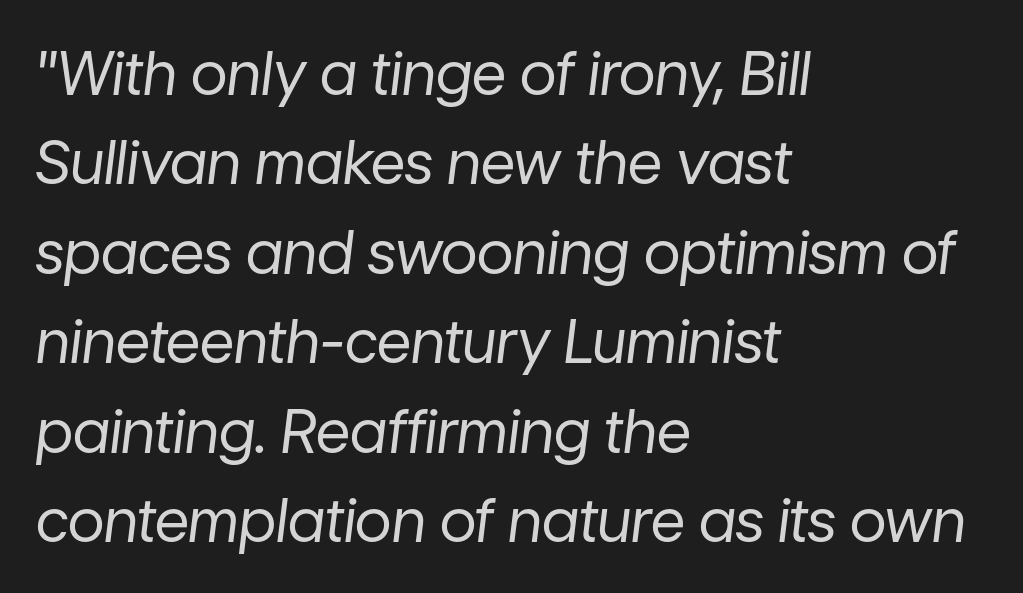
The line-height multiplier appears to be the usual default. Observe the lean: these are italic letterforms. The type is set solid horizontally, with unmodified tracking. Letters have the restrained weight of plain body copy at most.
